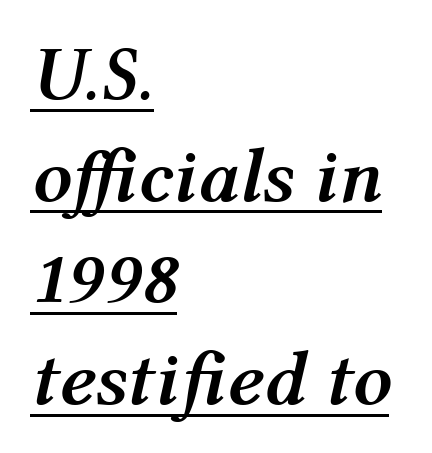
The image shows 77 px semibold type, italic (leaning right); set left-aligned, normal line spacing (1.32x), normal letter spacing, underlined; medium stroke contrast and a medium x-height.
